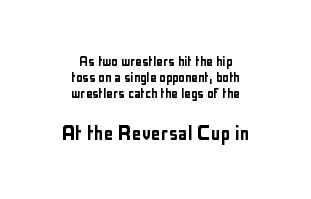
Q: Is the text italic (slanted)? A: No, it is upright.
Q: Is the text underlined? A: No.
Q: How is the paragraph aligned? A: Centered.
Q: Is the spacing between letters normal or unusually wide? A: Normal.
Q: Is the spacing between lines tight, normal or loose? A: Tight.
Q: Which block of text is set in a larger size, the first (top) or the second (bottom)? A: The second (bottom) one.
